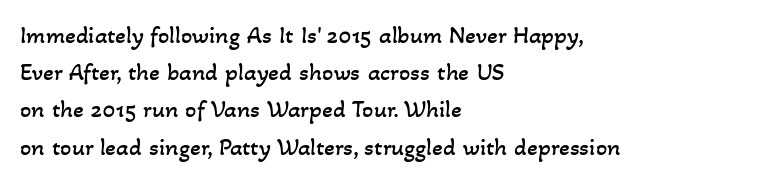
Q: Is the text bold? A: No.
Q: Is the text underlined? A: No.
Q: How is the paragraph aligned? A: Left-aligned.
Q: Is the spacing between letters normal or unusually wide? A: Normal.
Q: Is the spacing between lines tight, normal or loose? A: Normal.
